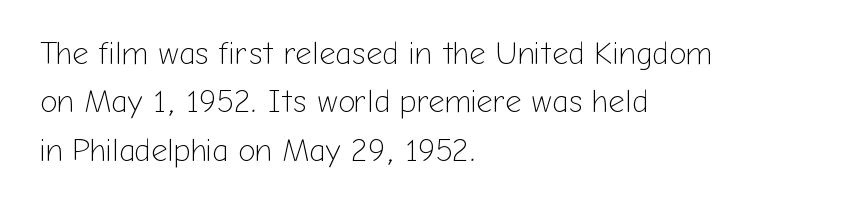
{"serif": "no", "italic": "no", "bold": "no", "weight": "light", "width": "normal", "stroke_contrast": "low", "x_height": "medium", "monospaced": "no", "underline": "no", "align": "left", "line_spacing": "normal", "line_spacing_ratio": 1.51, "letter_spacing": "normal", "letter_spacing_em": 0.0, "glyph_px": 32}
